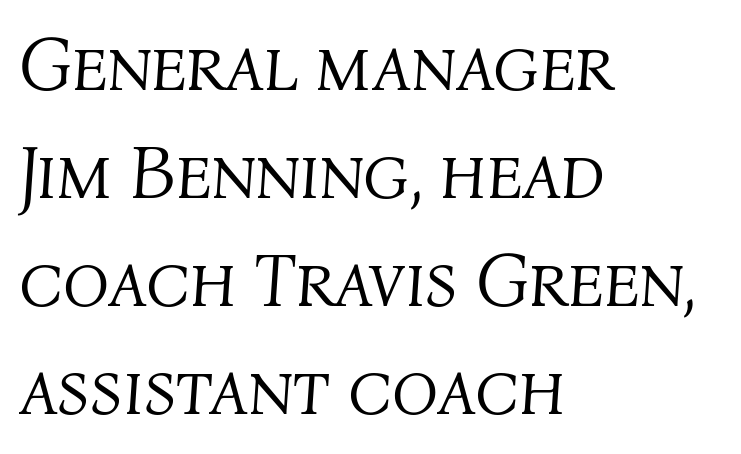
Q: Is the text bold? A: No.
Q: Is the text italic (slanted)? A: Yes, it leans right by about 4 degrees.
Q: Is the text underlined? A: No.
Q: How is the paragraph aligned? A: Left-aligned.
Q: Is the spacing between letters normal or unusually wide? A: Normal.
Q: Is the spacing between lines tight, normal or loose? A: Normal.
Q: Width (condensed, normal, or wide)? A: Normal.
Q: Stroke contrast? A: Medium.
Q: x-height? A: Medium.
Q: Monospaced? A: No.
